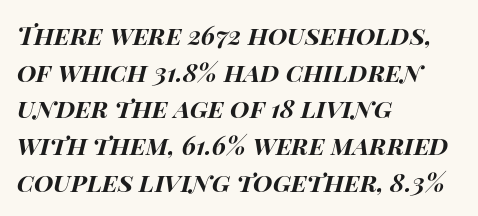
{"italic": "yes", "lean": "right", "slant_degrees": 15, "bold": "yes", "underline": "no", "align": "left", "line_spacing": "normal", "line_spacing_ratio": 1.47, "letter_spacing": "normal", "letter_spacing_em": 0.0, "glyph_px": 25}
